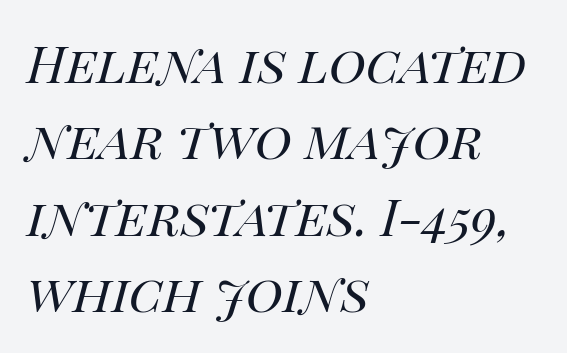
Varying glyph widths throughout — classic text-font behaviour. The face used here has a pronounced slope to its letters. The tracking reads as untouched default to a designer's eye. Just letters on the line, the space beneath them empty. Stroke mass is kept to a normal reading level or below.
